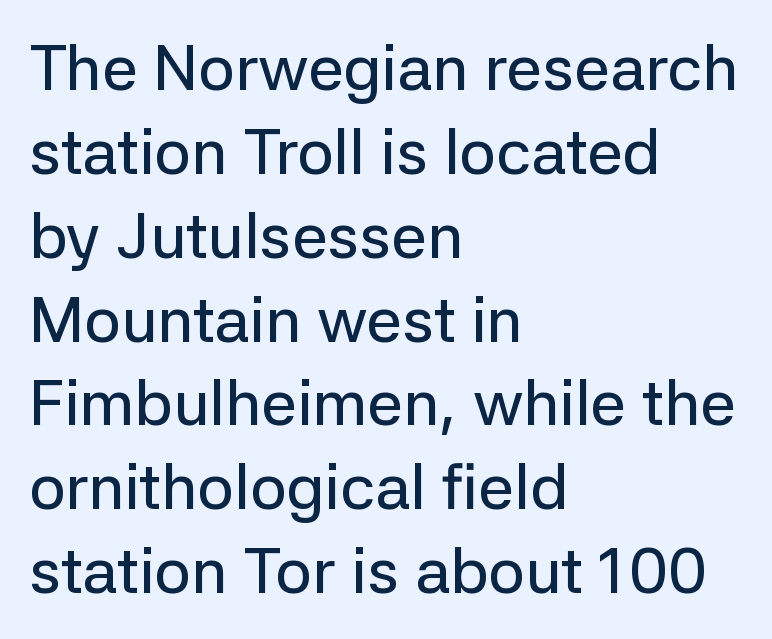
{"serif": "no", "italic": "no", "width": "normal", "stroke_contrast": "low", "x_height": "medium", "monospaced": "no", "underline": "no", "align": "left", "line_spacing": "normal", "line_spacing_ratio": 1.31, "letter_spacing": "normal", "letter_spacing_em": 0.0, "glyph_px": 64}
